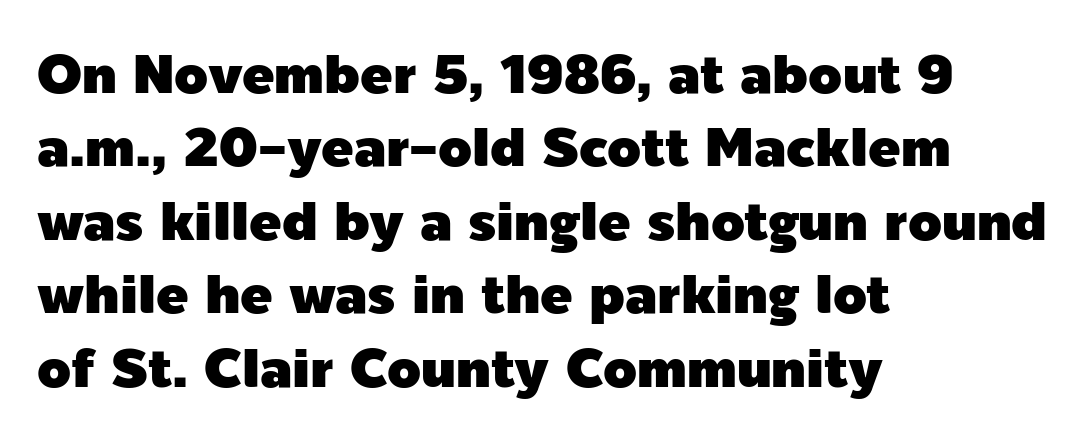
You can tell it's not italic because the verticals are truly vertical. What stands out about the letter spacing? Nothing — it is the standard amount. Anything drawn beneath the words? Only blank space. Where is the straight margin? On the left.
